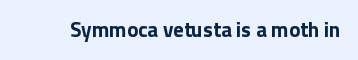
{"italic": "no", "bold": "yes", "underline": "no", "letter_spacing": "normal", "letter_spacing_em": 0.0, "glyph_px": 21}
